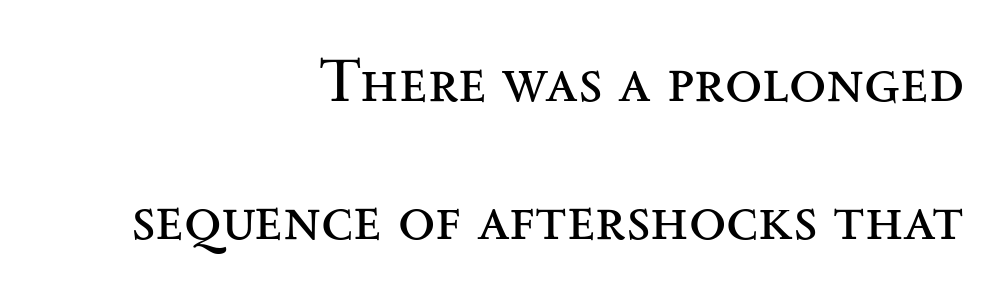
Does the type have serifs? Yes, each stem ends in a small foot. This is not heavy type; no bold has been used. The passage shown is typed in a proportional face where columns would drift. The specimen omits any rule beneath the text block's lines. Here the glyphs are tracked normally, forming tight word shapes.
